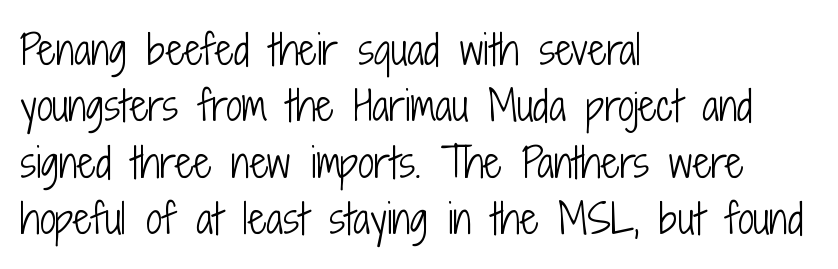
The image shows 40 px light, condensed sans-serif type, upright; set left-aligned, normal line spacing (1.41x), normal letter spacing, not underlined; low stroke contrast and a medium x-height.
